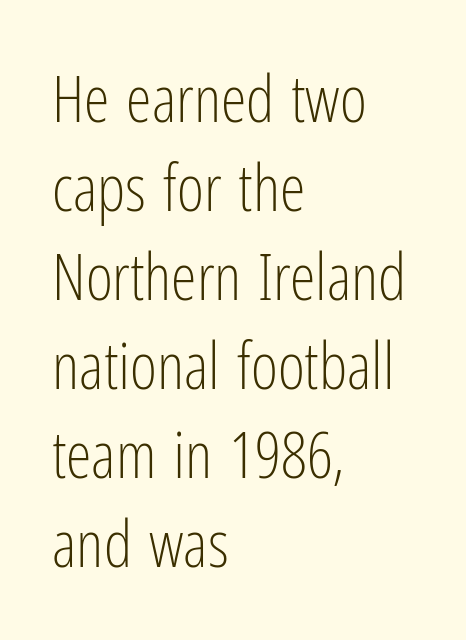
The letters advance in unequal steps, a hallmark of proportional type. The lettering stays uniformly vertical, giving the passage a roman look. The horizontal fit of the characters is conventional and even. Short and long lines alike share a common starting point at left. The type family on display is of the sans-serif kind. Reading down the column, the eye jumps a familiar distance to each next line.
